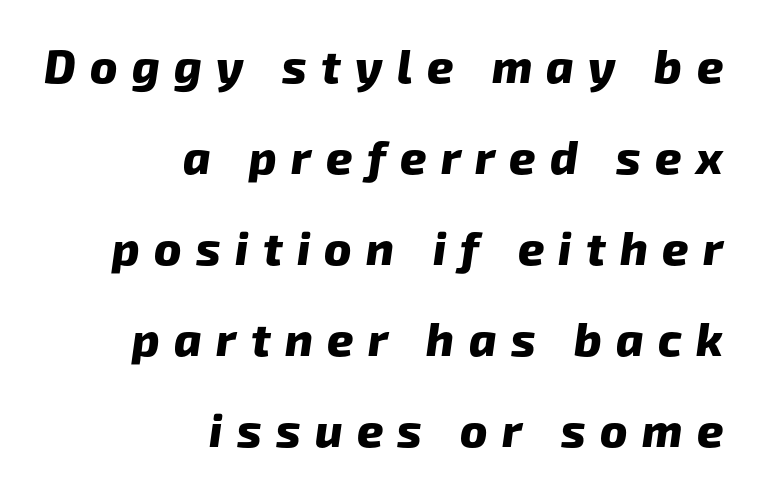
{"serif": "no", "bold": "yes", "weight": "heavy", "width": "normal", "stroke_contrast": "low", "x_height": "medium", "monospaced": "no", "underline": "no", "align": "right", "line_spacing": "loose", "line_spacing_ratio": 1.98, "letter_spacing": "wide", "letter_spacing_em": 0.31, "glyph_px": 46}
